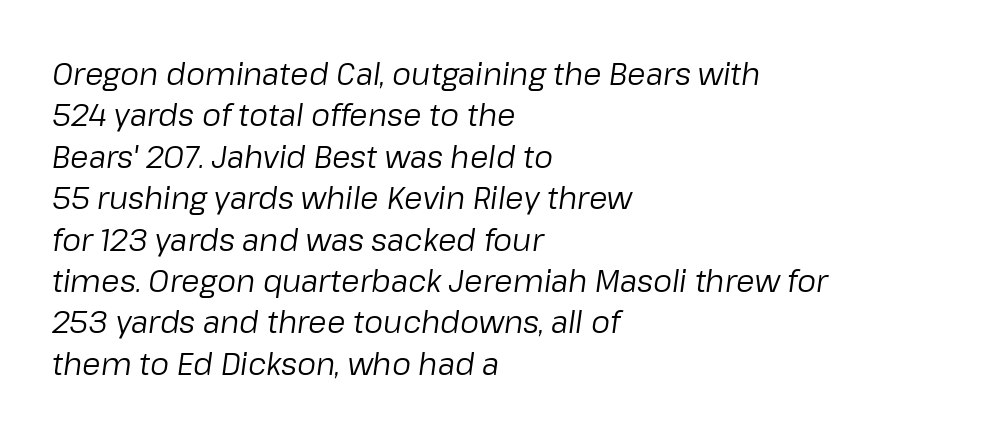
Each row of text sits above clean, open space. Posture: slanted. Horizontal bands of white between lines are of average thickness. Letter spacing: default. The passage shown is typed in a proportional face where columns would drift.
